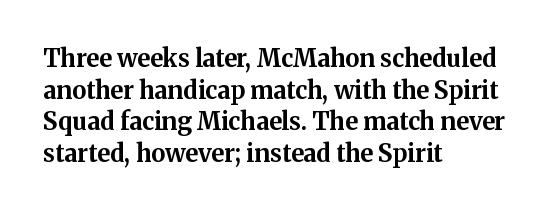
The image shows 24 px bold type, upright; set left-aligned, normal line spacing (1.32x), normal letter spacing, not underlined.
